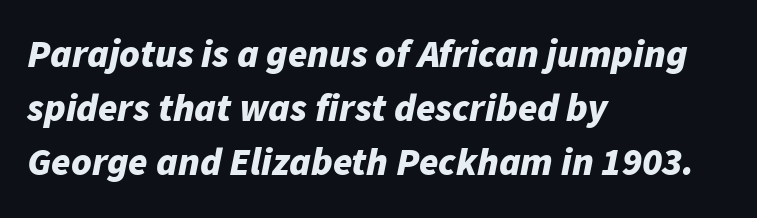
The face used here is proportionally spaced, like ordinary book or web type. No word sits above an underline. These lines are set flush left with a ragged right edge. Thick stems and heavy bowls — unmistakably bold. You could call the tracking neutral — neither tight nor loose.
